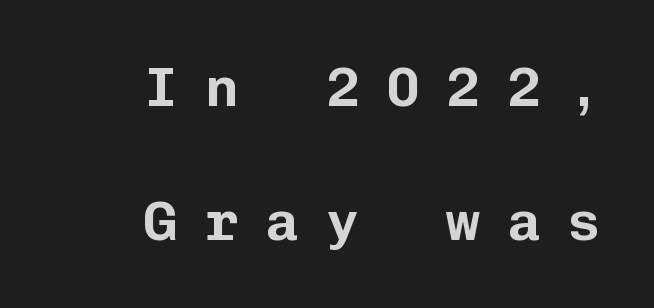
Q: Is the text italic (slanted)? A: No, it is upright.
Q: Is the typeface a serif or a sans-serif typeface? A: Sans-serif.
Q: Is the text underlined? A: No.
Q: How is the paragraph aligned? A: Right-aligned.
Q: Is the spacing between letters normal or unusually wide? A: Unusually wide.
Q: Is the spacing between lines tight, normal or loose? A: Loose.
Q: Width (condensed, normal, or wide)? A: Normal.
Q: Stroke contrast? A: Low.
Q: x-height? A: Medium.
Q: Monospaced? A: Yes.
